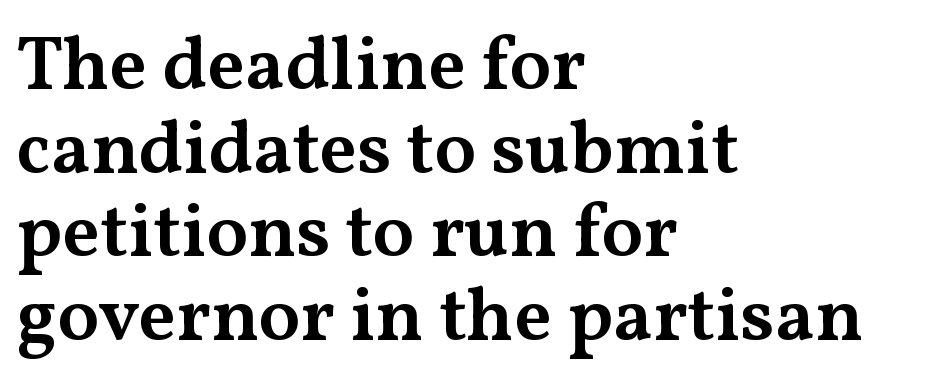
The image shows 76 px semibold, wide serif type, upright; set left-aligned, tight line spacing (1.1x), normal letter spacing, not underlined; medium stroke contrast and a medium x-height.
